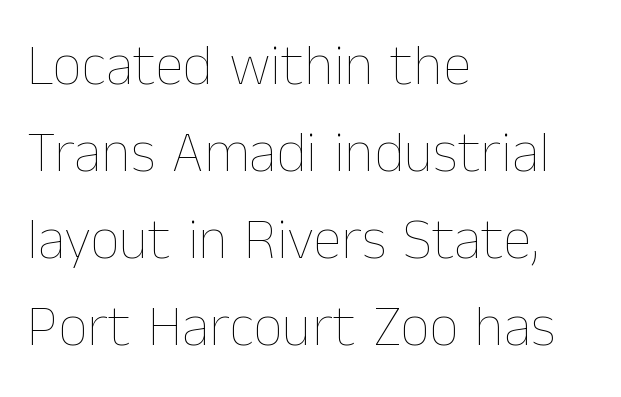
Q: Is the text bold? A: No.
Q: Is the text italic (slanted)? A: No, it is upright.
Q: Is the text underlined? A: No.
Q: How is the paragraph aligned? A: Left-aligned.
Q: Is the spacing between letters normal or unusually wide? A: Normal.
Q: Is the spacing between lines tight, normal or loose? A: Normal.
Q: Width (condensed, normal, or wide)? A: Normal.
Q: Stroke contrast? A: Low.
Q: x-height? A: Medium.
Q: Monospaced? A: No.
